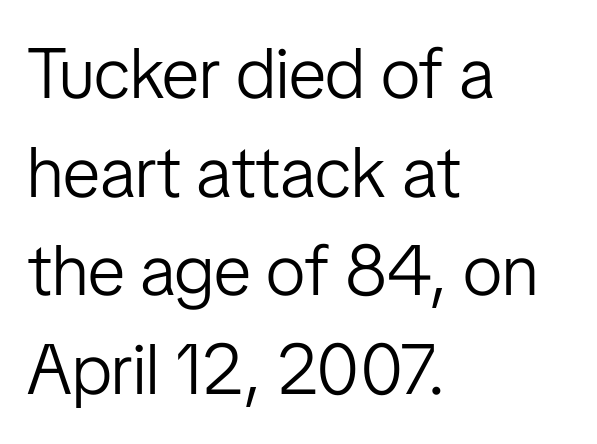
Q: Is the text bold? A: No.
Q: Is the text italic (slanted)? A: No, it is upright.
Q: Is the typeface a serif or a sans-serif typeface? A: Sans-serif.
Q: Is the text underlined? A: No.
Q: How is the paragraph aligned? A: Left-aligned.
Q: Is the spacing between letters normal or unusually wide? A: Normal.
Q: Is the spacing between lines tight, normal or loose? A: Normal.
Q: Width (condensed, normal, or wide)? A: Condensed.
Q: Stroke contrast? A: Low.
Q: x-height? A: Medium.
Q: Monospaced? A: No.
